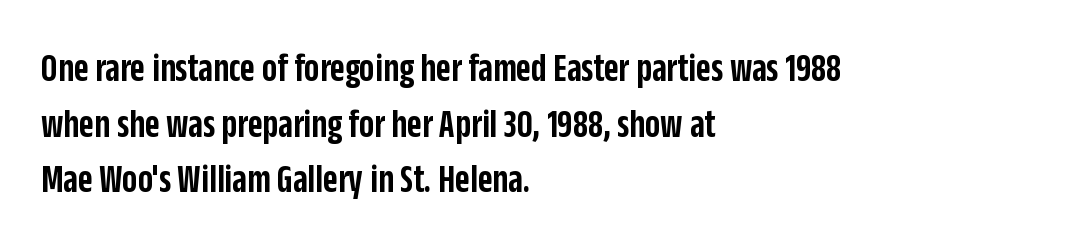
Q: Is the text bold? A: Semi-bold.
Q: Is the text italic (slanted)? A: No, it is upright.
Q: Is the typeface a serif or a sans-serif typeface? A: Sans-serif.
Q: Is the text underlined? A: No.
Q: How is the paragraph aligned? A: Left-aligned.
Q: Is the spacing between letters normal or unusually wide? A: Normal.
Q: Is the spacing between lines tight, normal or loose? A: Normal.
Q: Width (condensed, normal, or wide)? A: Condensed.
Q: Stroke contrast? A: Low.
Q: x-height? A: Large.
Q: Monospaced? A: No.
